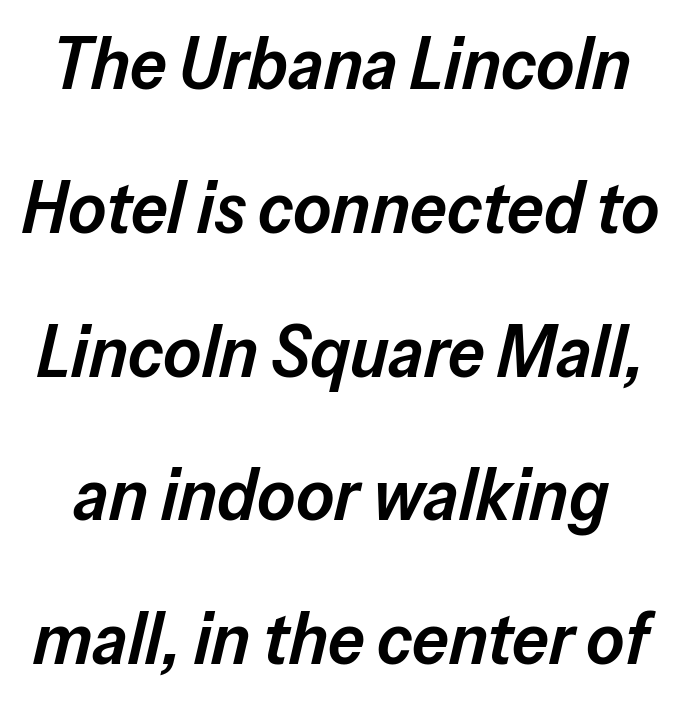
The image shows 73 px semibold type, italic (leaning right); set loose line spacing (1.97x), normal letter spacing, not underlined; low stroke contrast and a medium x-height.
